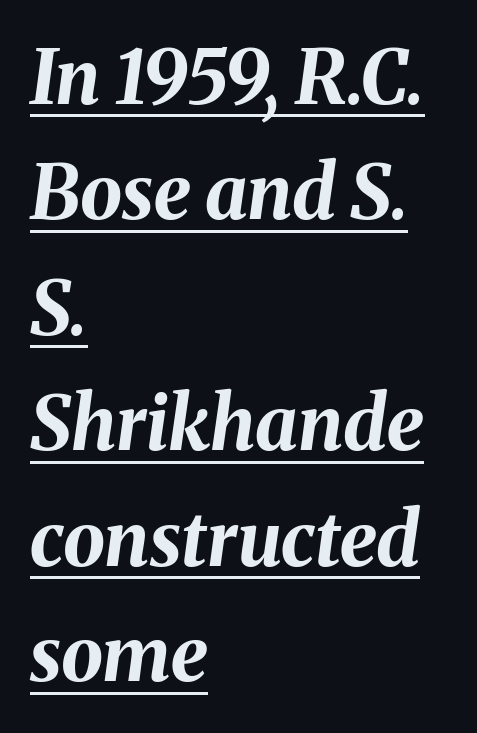
The leading is moderate, giving the passage an even texture. In terms of posture, this sample is oblique. Typeset ragged right — the left edge is the straight one. Letter spacing: default. The passage shown is typed in a proportional face where columns would drift.
